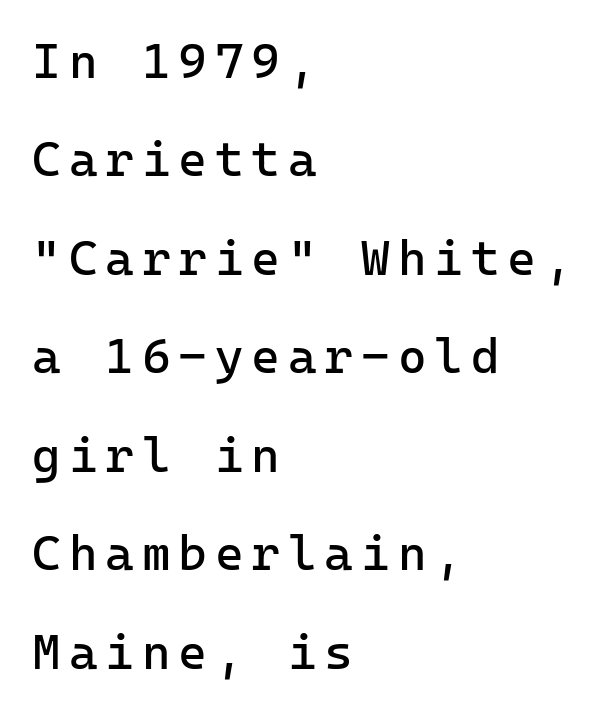
The image shows 49 px regular-weight sans-serif type, upright, monospaced; set left-aligned, loose line spacing (2.01x), not underlined; low stroke contrast and a medium x-height.
